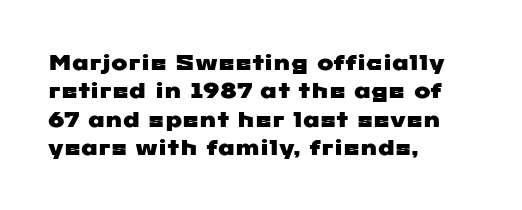
Q: Is the text underlined? A: No.
Q: How is the paragraph aligned? A: Left-aligned.
Q: Is the spacing between letters normal or unusually wide? A: Normal.
Q: Is the spacing between lines tight, normal or loose? A: Normal.
